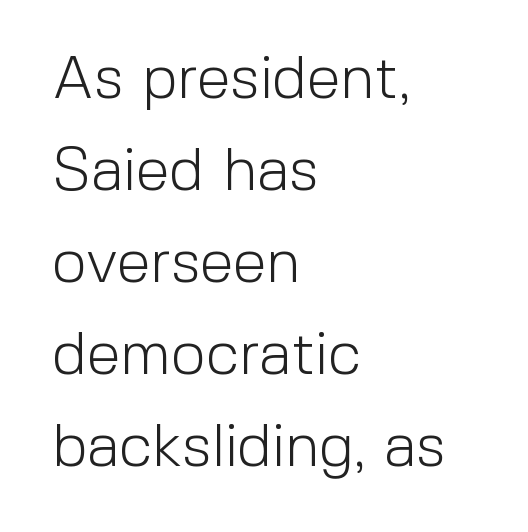
Q: Is the text bold? A: No.
Q: Is the text italic (slanted)? A: No, it is upright.
Q: Is the typeface a serif or a sans-serif typeface? A: Sans-serif.
Q: Is the text underlined? A: No.
Q: How is the paragraph aligned? A: Left-aligned.
Q: Is the spacing between letters normal or unusually wide? A: Normal.
Q: Is the spacing between lines tight, normal or loose? A: Normal.
Q: Width (condensed, normal, or wide)? A: Normal.
Q: x-height? A: Medium.
Q: Monospaced? A: No.
